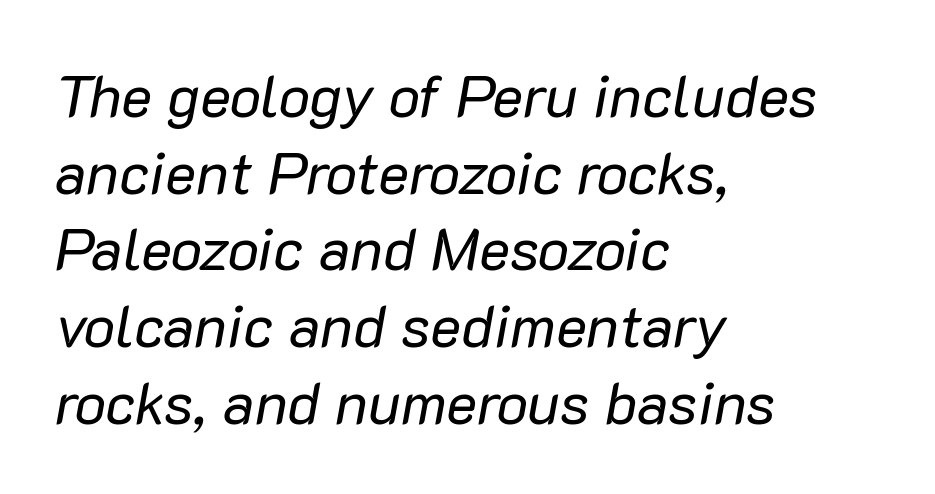
Q: Is the text bold? A: No.
Q: Is the text italic (slanted)? A: Yes, it leans right by about 10 degrees.
Q: Is the text underlined? A: No.
Q: How is the paragraph aligned? A: Left-aligned.
Q: Is the spacing between letters normal or unusually wide? A: Normal.
Q: Is the spacing between lines tight, normal or loose? A: Normal.
Q: Width (condensed, normal, or wide)? A: Normal.
Q: Stroke contrast? A: Low.
Q: x-height? A: Medium.
Q: Monospaced? A: No.
